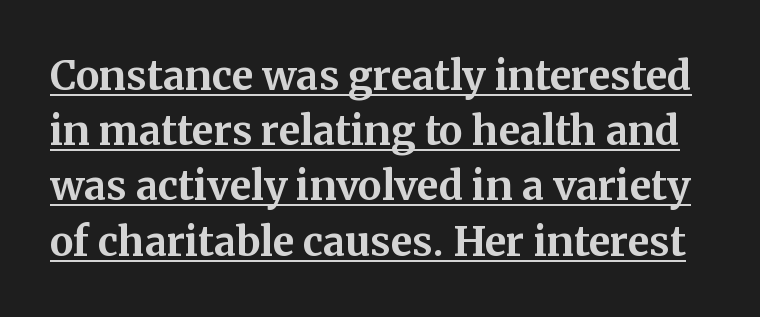
The image shows 40 px bold serif type, upright; set normal line spacing (1.38x), normal letter spacing, underlined; medium stroke contrast and a medium x-height.
